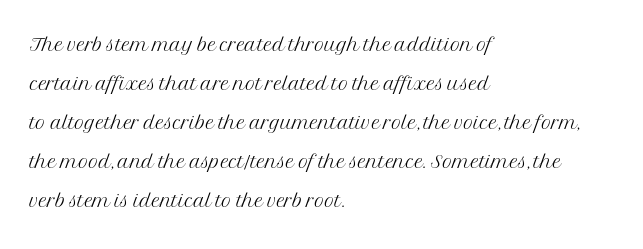
{"bold": "no", "underline": "no", "align": "left", "line_spacing": "normal", "line_spacing_ratio": 1.44, "letter_spacing": "normal", "letter_spacing_em": 0.0, "glyph_px": 27}
